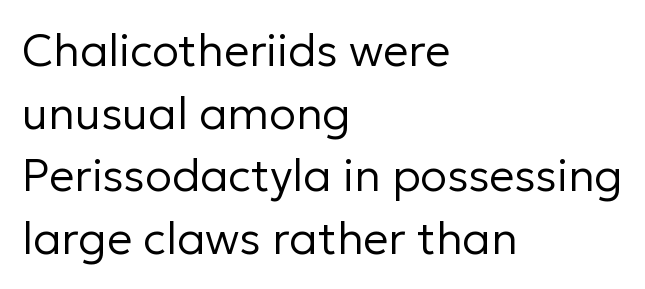
Q: Is the text bold? A: No.
Q: Is the text italic (slanted)? A: No, it is upright.
Q: Is the typeface a serif or a sans-serif typeface? A: Sans-serif.
Q: Is the text underlined? A: No.
Q: How is the paragraph aligned? A: Left-aligned.
Q: Is the spacing between letters normal or unusually wide? A: Normal.
Q: Is the spacing between lines tight, normal or loose? A: Normal.
Q: Width (condensed, normal, or wide)? A: Normal.
Q: Stroke contrast? A: Low.
Q: x-height? A: Medium.
Q: Monospaced? A: No.
